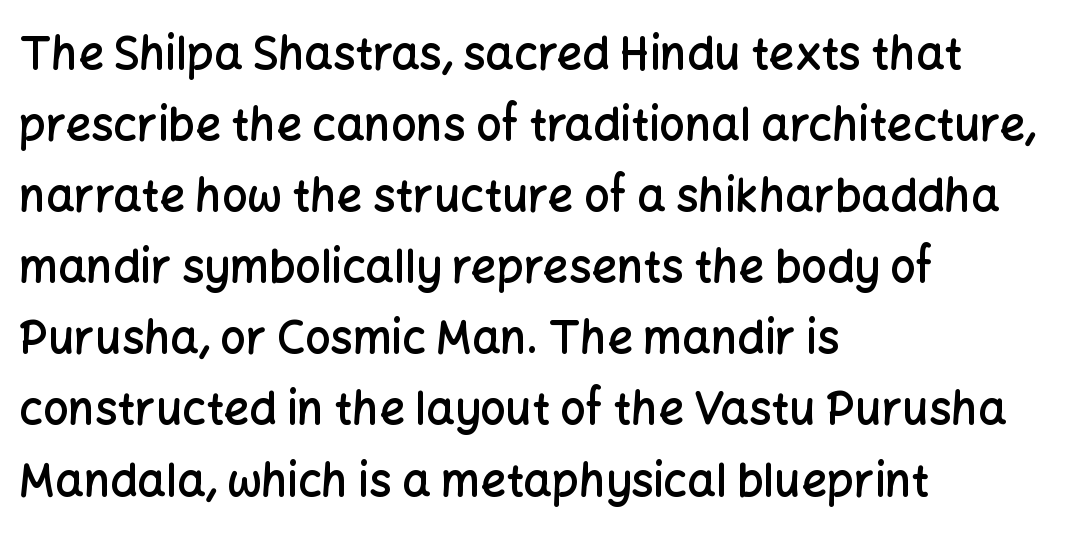
{"serif": "no", "italic": "no", "bold": "semi", "weight": "semibold", "width": "normal", "stroke_contrast": "low", "x_height": "medium", "monospaced": "no", "underline": "no", "align": "left", "line_spacing": "normal", "line_spacing_ratio": 1.58, "letter_spacing": "normal", "letter_spacing_em": 0.0, "glyph_px": 45}
